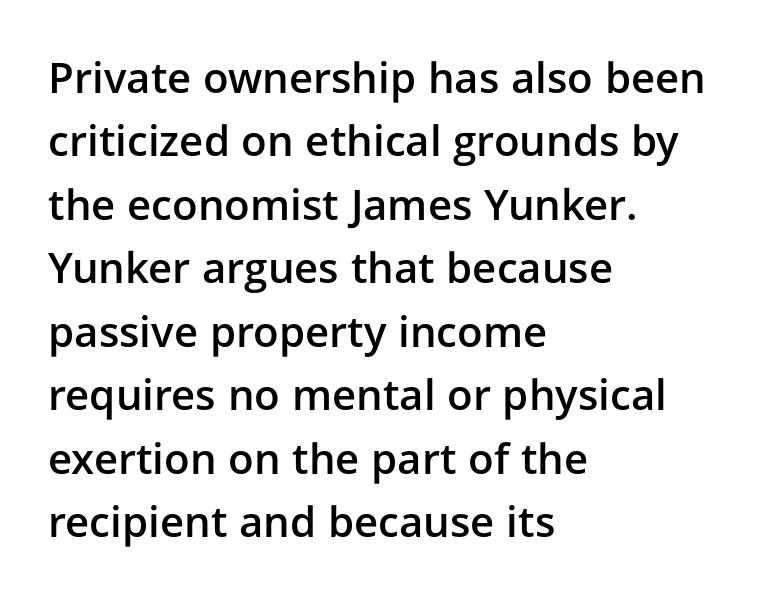
Q: Is the text bold? A: Semi-bold.
Q: Is the text italic (slanted)? A: No, it is upright.
Q: Is the typeface a serif or a sans-serif typeface? A: Sans-serif.
Q: Is the text underlined? A: No.
Q: How is the paragraph aligned? A: Left-aligned.
Q: Is the spacing between letters normal or unusually wide? A: Normal.
Q: Is the spacing between lines tight, normal or loose? A: Normal.
Q: Width (condensed, normal, or wide)? A: Normal.
Q: Stroke contrast? A: Low.
Q: x-height? A: Medium.
Q: Monospaced? A: No.
